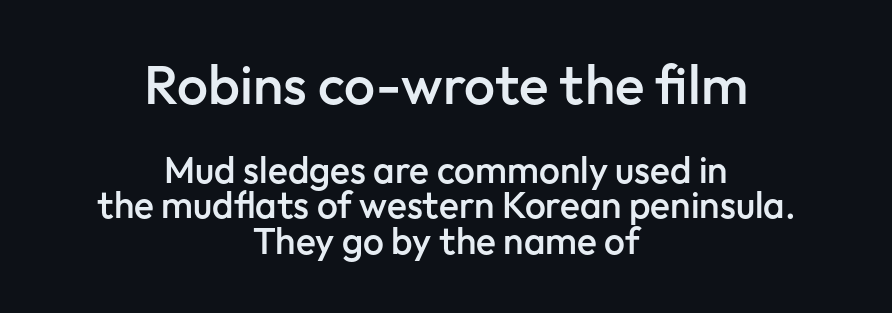
This is the in-between weight designers call semibold or demi. Posture: straight, roman, zero tilt. No word sits above an underline. The whitespace from short lines is split evenly between both sides. These lines are rendered in a variable-pitch font. Compare the two chunks: the upper has the greater cap height.
